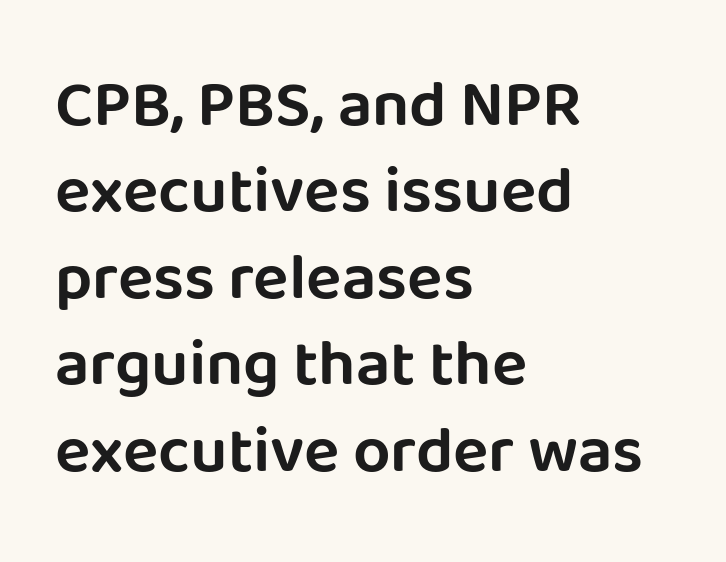
Q: Is the text italic (slanted)? A: No, it is upright.
Q: Is the typeface a serif or a sans-serif typeface? A: Sans-serif.
Q: Is the text underlined? A: No.
Q: How is the paragraph aligned? A: Left-aligned.
Q: Is the spacing between letters normal or unusually wide? A: Normal.
Q: Is the spacing between lines tight, normal or loose? A: Normal.
Q: Width (condensed, normal, or wide)? A: Normal.
Q: Stroke contrast? A: Low.
Q: x-height? A: Large.
Q: Monospaced? A: No.
